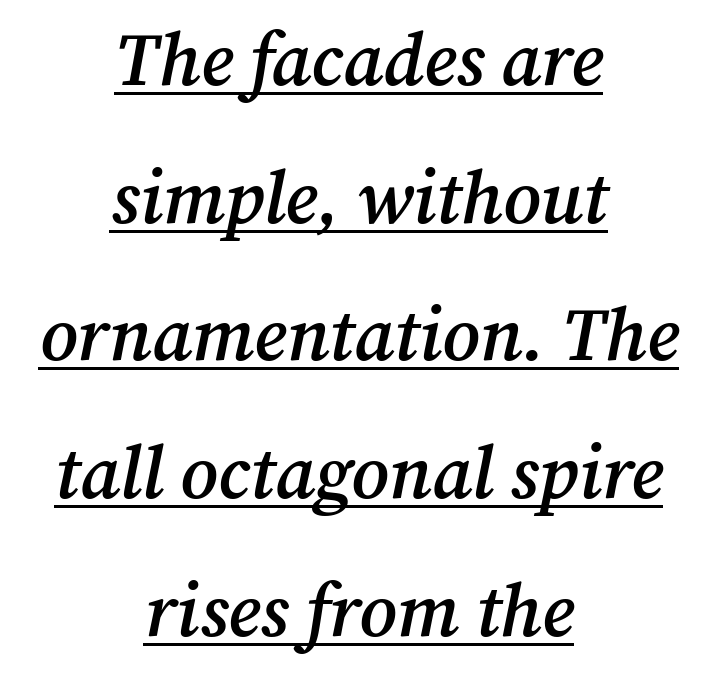
{"serif": "yes", "italic": "yes", "lean": "right", "slant_degrees": 12, "bold": "semi", "weight": "semibold", "width": "normal", "stroke_contrast": "medium", "x_height": "medium", "monospaced": "no", "underline": "yes", "align": "center", "line_spacing_ratio": 1.86, "letter_spacing": "normal", "letter_spacing_em": 0.0, "glyph_px": 74}
